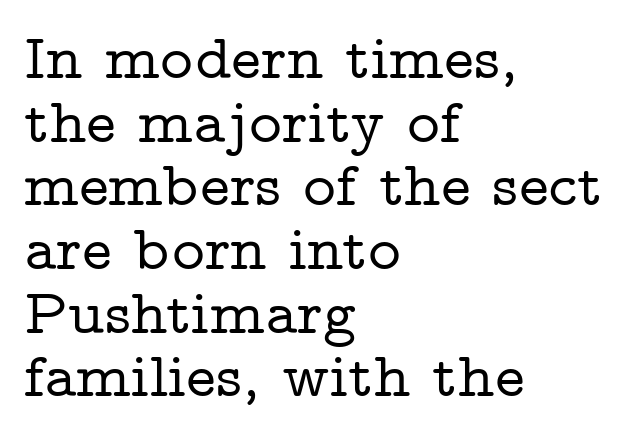
The image shows 63 px wide serif type, upright; set left-aligned, tight line spacing (1.01x), normal letter spacing, not underlined; low stroke contrast and a medium x-height.
